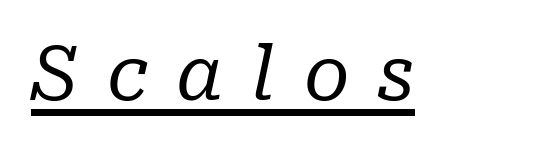
Ink coverage per letter is moderate at most. The glyphs in this specimen are seriffed. Here the designer chose a conventional face with non-uniform glyph widths. The rendering uses the underline text-decoration.
